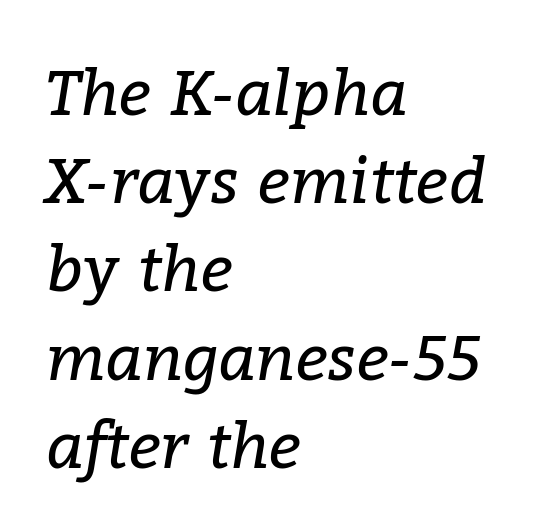
{"serif": "yes", "italic": "yes", "lean": "right", "slant_degrees": 9, "bold": "no", "weight": "regular", "width": "normal", "stroke_contrast": "low", "x_height": "medium", "monospaced": "no", "underline": "no", "align": "left", "line_spacing": "normal", "line_spacing_ratio": 1.4, "letter_spacing": "normal", "letter_spacing_em": 0.0, "glyph_px": 63}
